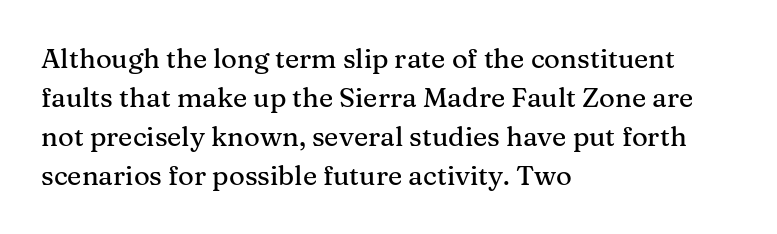
Evenly set lines give the paragraph a standard silhouette. What stands out about the letter spacing? Nothing — it is the standard amount. Glance below the letters and you will spot only blank space. The compositor pushed each line to the left boundary. The axis of the letterforms is exactly vertical.
